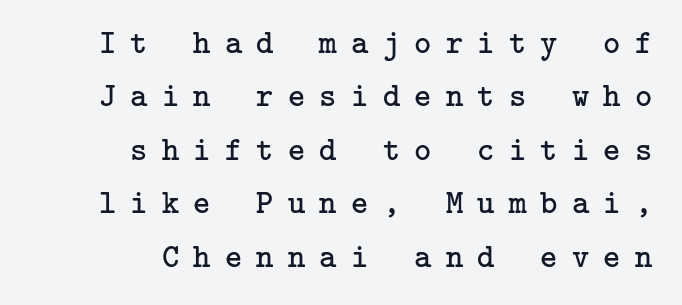
Q: Is the text bold? A: No.
Q: Is the text italic (slanted)? A: No, it is upright.
Q: Is the typeface a serif or a sans-serif typeface? A: Serif.
Q: Is the text underlined? A: No.
Q: How is the paragraph aligned? A: Right-aligned.
Q: Is the spacing between letters normal or unusually wide? A: Unusually wide.
Q: Is the spacing between lines tight, normal or loose? A: Normal.
Q: Width (condensed, normal, or wide)? A: Normal.
Q: Stroke contrast? A: Low.
Q: x-height? A: Medium.
